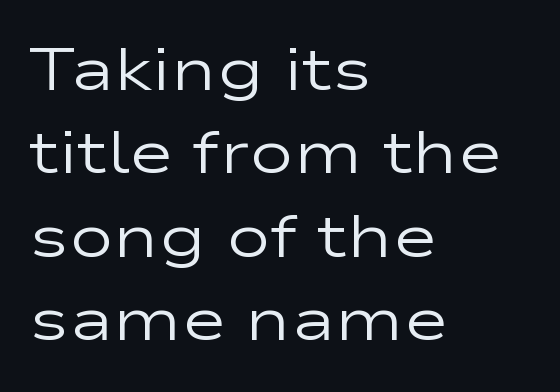
The image shows 60 px regular-weight, wide sans-serif type, upright; set left-aligned, normal line spacing (1.39x), normal letter spacing, not underlined; low stroke contrast and a medium x-height.
